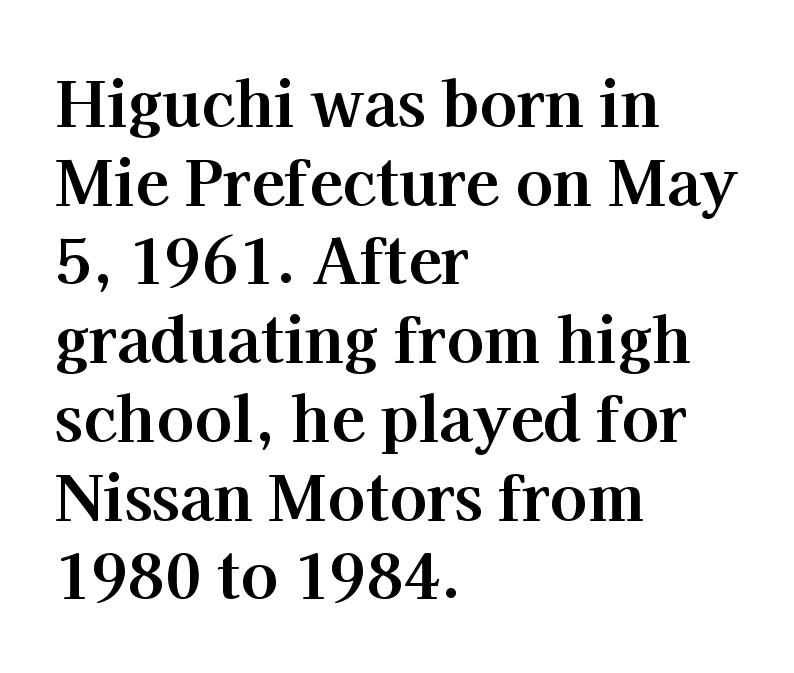
Q: Is the text bold? A: Yes.
Q: Is the text italic (slanted)? A: No, it is upright.
Q: Is the typeface a serif or a sans-serif typeface? A: Serif.
Q: Is the text underlined? A: No.
Q: How is the paragraph aligned? A: Left-aligned.
Q: Is the spacing between letters normal or unusually wide? A: Normal.
Q: Is the spacing between lines tight, normal or loose? A: Normal.
Q: Width (condensed, normal, or wide)? A: Normal.
Q: Stroke contrast? A: High.
Q: x-height? A: Medium.
Q: Monospaced? A: No.
